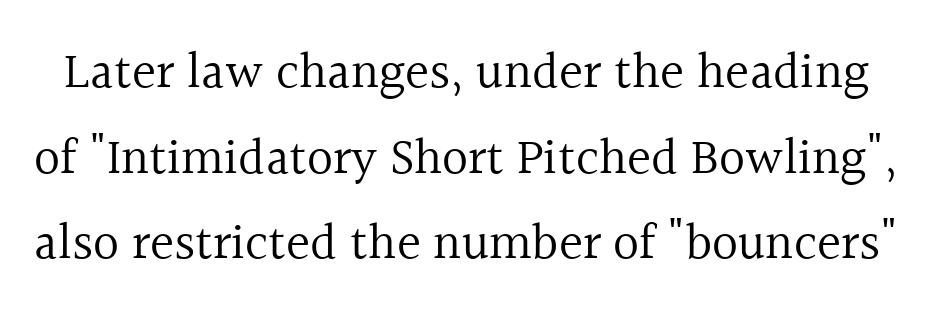
The typeface chosen for these lines features serifs. The words here are not underlined. Letter spacing: default. You could not count columns in this text — the font is proportionally spaced. This is roman type, the default non-slanted kind. Whoever set this chose a conventional vertical rhythm.
